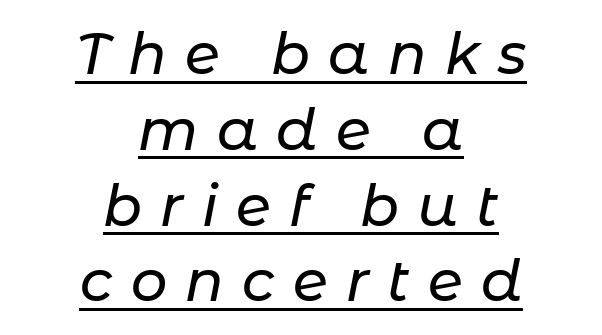
Spacing between characters has been opened up far beyond the box default. Think of a printed novel: that variable character pitch is what you see here. This sample uses an oblique cut, with every glyph tilted off the vertical. The lines sit at an ordinary, default distance from one another.
